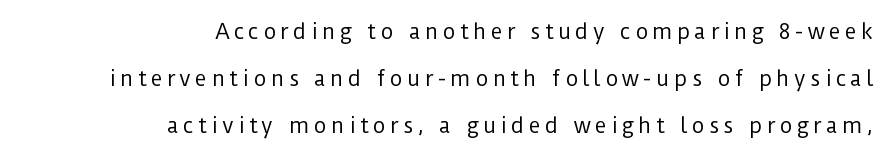
The image shows 20 px text type, upright; set right-aligned, loose line spacing (2.36x), unusually wide letter spacing (+0.22 em), not underlined.
